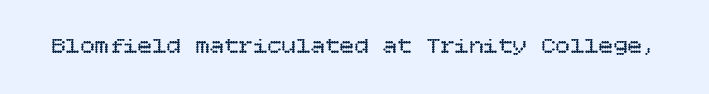
The image shows 24 px text type, upright; set normal letter spacing, not underlined.
